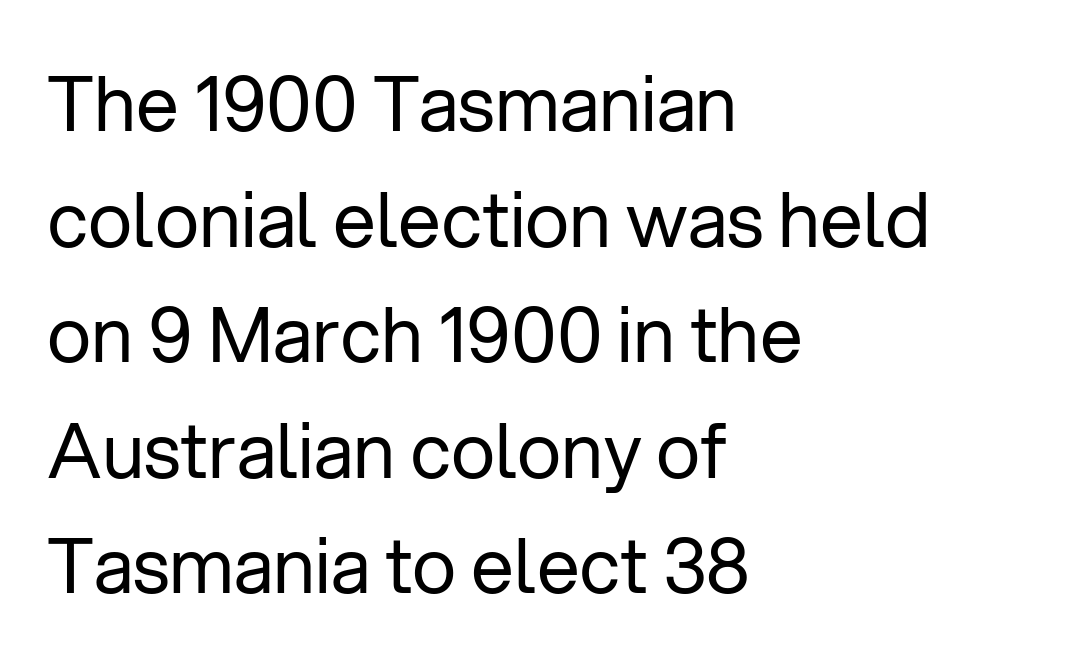
These lines sit exactly where default settings would place them. Classification — sans serif. These lines are rendered in a variable-pitch font. The compositor pushed each line to the left boundary.
